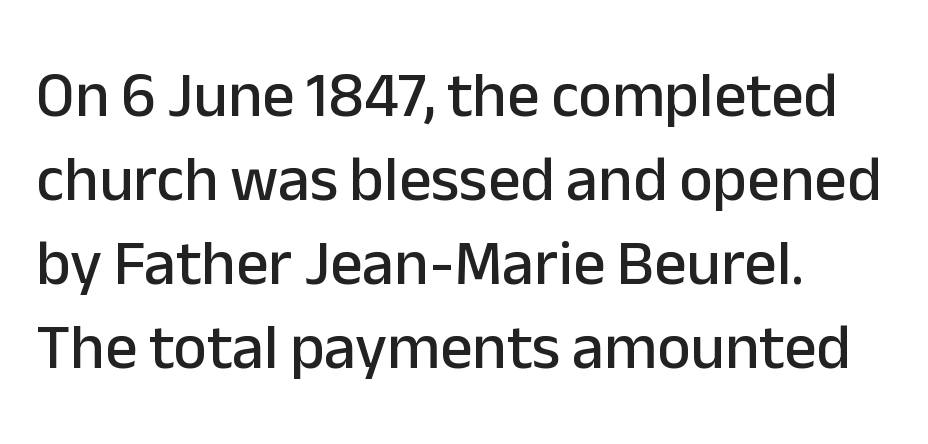
Default kerning and tracking; the words read as compact shapes. These lines are rendered in a variable-pitch font. What's the leading like? Ordinary, nothing unusual. I'd call this a sans setting — the letters go barefoot.
